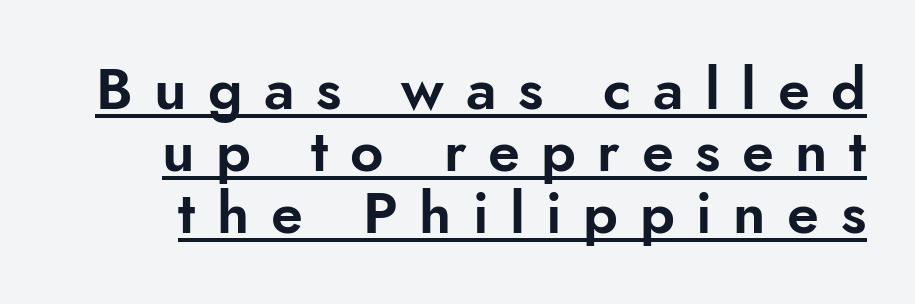
{"serif": "no", "italic": "no", "width": "normal", "stroke_contrast": "low", "x_height": "small", "monospaced": "no", "underline": "yes", "line_spacing": "tight", "line_spacing_ratio": 1.07, "letter_spacing": "wide", "letter_spacing_em": 0.37, "glyph_px": 58}
